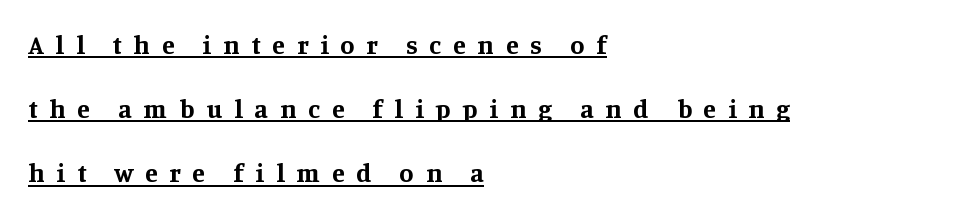
{"italic": "no", "bold": "yes", "underline": "yes", "align": "left", "line_spacing": "loose", "line_spacing_ratio": 2.47, "letter_spacing": "wide", "letter_spacing_em": 0.46, "glyph_px": 26}
